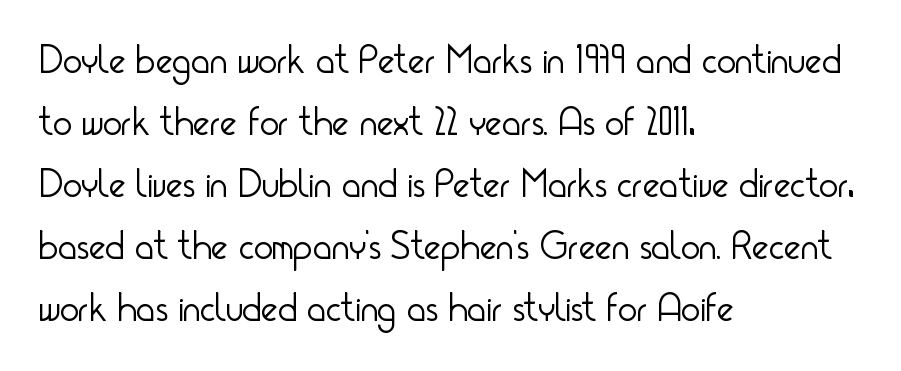
The image shows 40 px light, condensed sans-serif type, upright; set left-aligned, normal line spacing (1.55x), normal letter spacing, not underlined; low stroke contrast and a small x-height.
